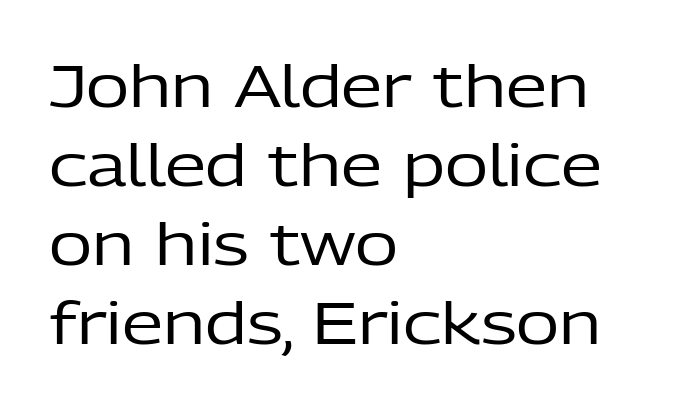
Leading matches the norm, producing a regular column. Just letters on the line, the space beneath them empty. A typesetter would call this zero additional tracking. Rendered with straight, roman letterforms.
